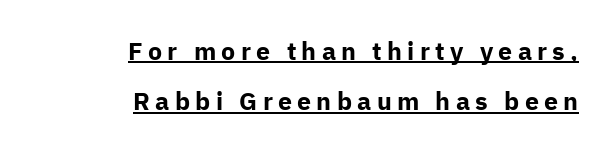
Q: Is the text bold? A: Yes.
Q: Is the text italic (slanted)? A: No, it is upright.
Q: Is the text underlined? A: Yes.
Q: How is the paragraph aligned? A: Right-aligned.
Q: Is the spacing between letters normal or unusually wide? A: Unusually wide.
Q: Is the spacing between lines tight, normal or loose? A: Loose.
